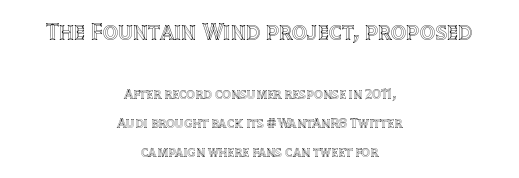
Q: Is the text italic (slanted)? A: No, it is upright.
Q: Is the text underlined? A: No.
Q: How is the paragraph aligned? A: Centered.
Q: Is the spacing between letters normal or unusually wide? A: Normal.
Q: Is the spacing between lines tight, normal or loose? A: Loose.
Q: Which block of text is set in a larger size, the first (top) or the second (bottom)? A: The first (top) one.
